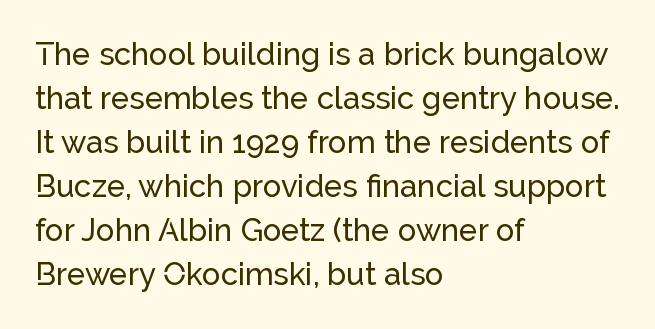
Q: Is the text italic (slanted)? A: No, it is upright.
Q: Is the typeface a serif or a sans-serif typeface? A: Sans-serif.
Q: Is the text underlined? A: No.
Q: How is the paragraph aligned? A: Left-aligned.
Q: Is the spacing between letters normal or unusually wide? A: Normal.
Q: Is the spacing between lines tight, normal or loose? A: Normal.
Q: Width (condensed, normal, or wide)? A: Normal.
Q: Stroke contrast? A: Low.
Q: x-height? A: Medium.
Q: Monospaced? A: No.
